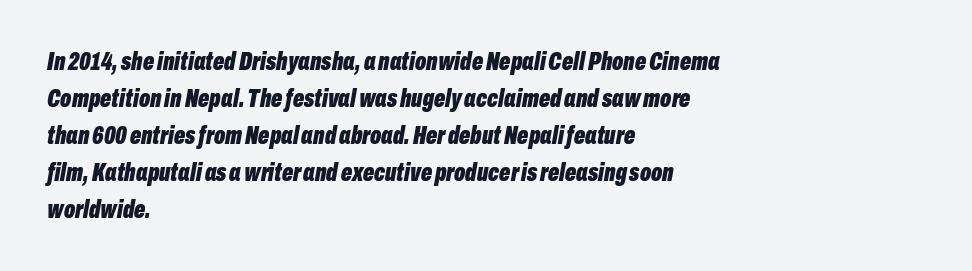
{"italic": "yes", "lean": "right", "slant_degrees": 10, "bold": "yes", "underline": "no", "align": "left", "line_spacing": "normal", "line_spacing_ratio": 1.42, "letter_spacing": "normal", "letter_spacing_em": 0.0, "glyph_px": 26}
